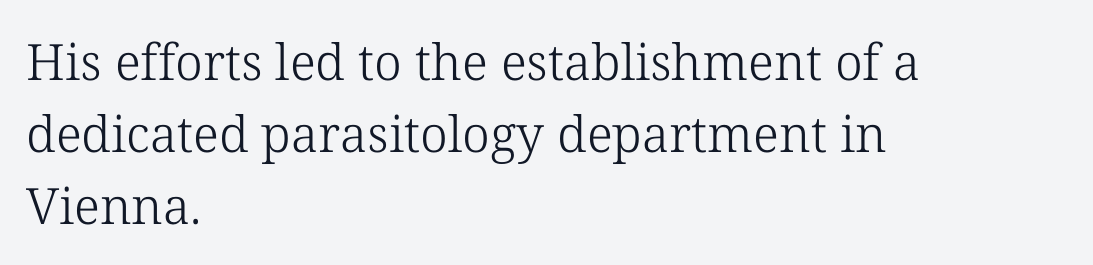
Q: Is the text bold? A: No.
Q: Is the text italic (slanted)? A: No, it is upright.
Q: Is the typeface a serif or a sans-serif typeface? A: Serif.
Q: Is the text underlined? A: No.
Q: How is the paragraph aligned? A: Left-aligned.
Q: Is the spacing between letters normal or unusually wide? A: Normal.
Q: Is the spacing between lines tight, normal or loose? A: Normal.
Q: Width (condensed, normal, or wide)? A: Normal.
Q: Stroke contrast? A: Low.
Q: x-height? A: Medium.
Q: Monospaced? A: No.
